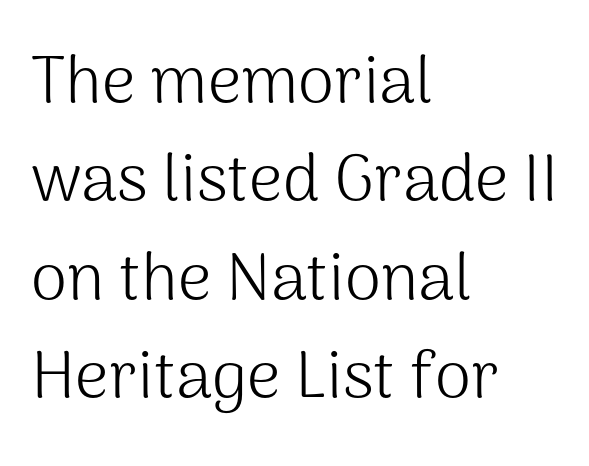
{"serif": "no", "italic": "no", "bold": "no", "weight": "light", "width": "normal", "stroke_contrast": "medium", "x_height": "medium", "monospaced": "no", "underline": "no", "align": "left", "line_spacing": "normal", "line_spacing_ratio": 1.49, "letter_spacing": "normal", "letter_spacing_em": 0.0, "glyph_px": 66}
